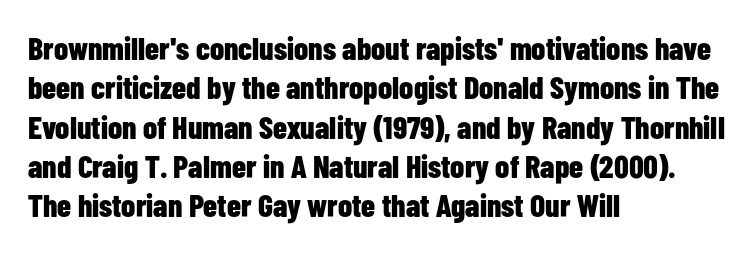
The image shows 32 px bold, condensed sans-serif type, upright; set left-aligned, line spacing 1.23x, normal letter spacing, not underlined; low stroke contrast and a medium x-height.
